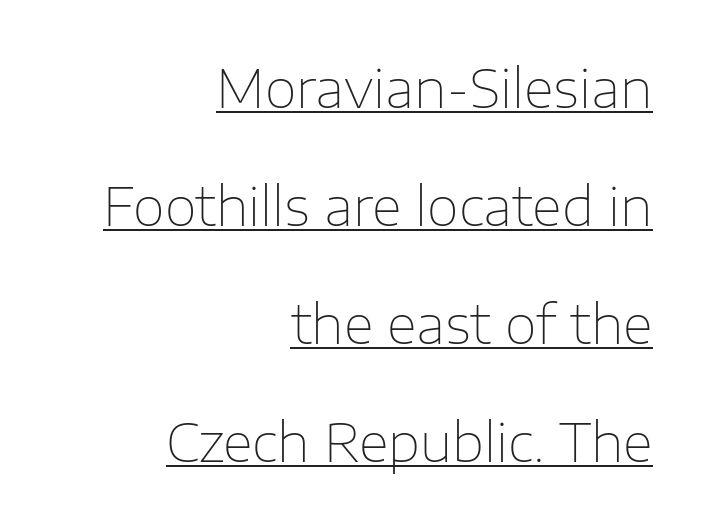
{"serif": "no", "italic": "no", "bold": "no", "weight": "thin", "width": "normal", "stroke_contrast": "low", "x_height": "medium", "monospaced": "no", "underline": "yes", "align": "right", "line_spacing": "loose", "line_spacing_ratio": 2.27, "letter_spacing": "normal", "letter_spacing_em": 0.0, "glyph_px": 52}
